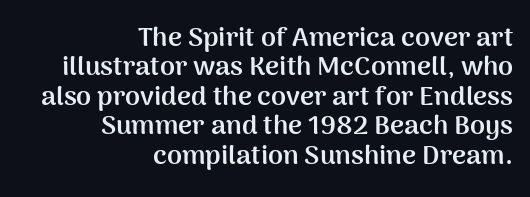
The type sits square on the baseline with zero lean. In terms of weight, the rendering is a true, heavy bold. Caption: standard tracking, unaltered. The setting favours the right margin, as signatures and pull-quotes sometimes do.
